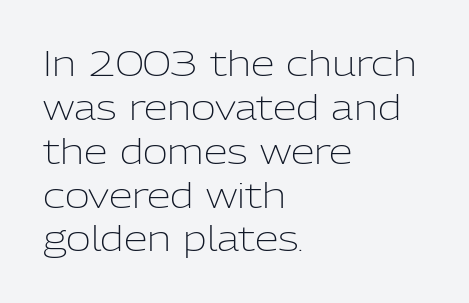
Q: Is the text bold? A: No.
Q: Is the text italic (slanted)? A: No, it is upright.
Q: Is the typeface a serif or a sans-serif typeface? A: Sans-serif.
Q: Is the text underlined? A: No.
Q: How is the paragraph aligned? A: Left-aligned.
Q: Is the spacing between letters normal or unusually wide? A: Normal.
Q: Is the spacing between lines tight, normal or loose? A: Normal.
Q: Width (condensed, normal, or wide)? A: Normal.
Q: Stroke contrast? A: Low.
Q: x-height? A: Medium.
Q: Monospaced? A: No.
